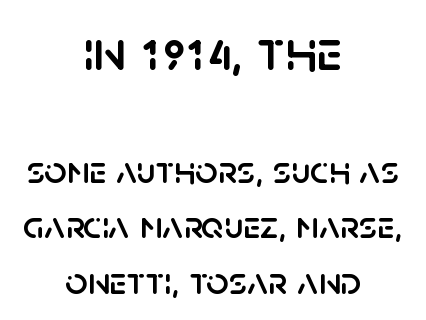
Q: Is the text italic (slanted)? A: No, it is upright.
Q: Is the typeface a serif or a sans-serif typeface? A: Sans-serif.
Q: Is the text underlined? A: No.
Q: How is the paragraph aligned? A: Centered.
Q: Is the spacing between letters normal or unusually wide? A: Normal.
Q: Is the spacing between lines tight, normal or loose? A: Normal.
Q: Which block of text is set in a larger size, the first (top) or the second (bottom)? A: The first (top) one.
Q: Width (condensed, normal, or wide)? A: Normal.
Q: Stroke contrast? A: Low.
Q: x-height? A: Large.
Q: Monospaced? A: No.
